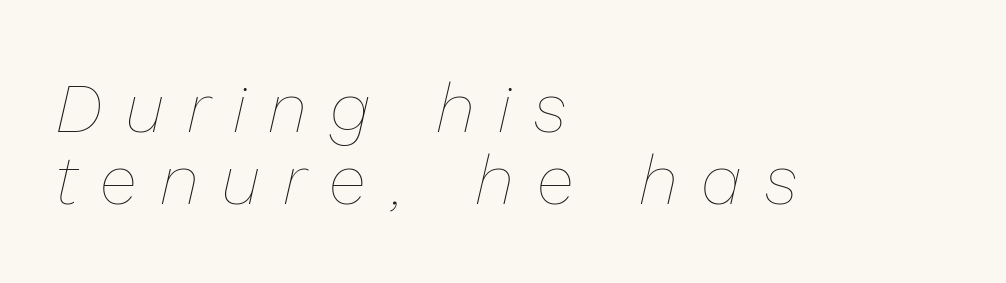
Each new line begins almost immediately beneath the previous one. Note the varied advance widths — an 'i' is clearly narrower than an 'm'. Does extra space separate the letters? Yes, quite a lot of it. One-word summary of the alignment: left.
